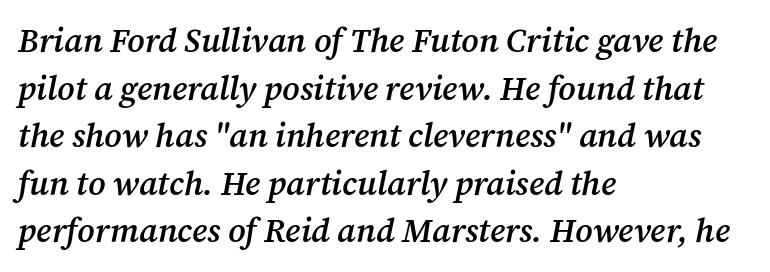
Left-aligned paragraph, ragged on the right. A clean baseline with only descenders dipping below it. Rendered with sloped, italic letterforms. The characters display serif detailing at their extremities. Reading down the column, the eye jumps a familiar distance to each next line.
